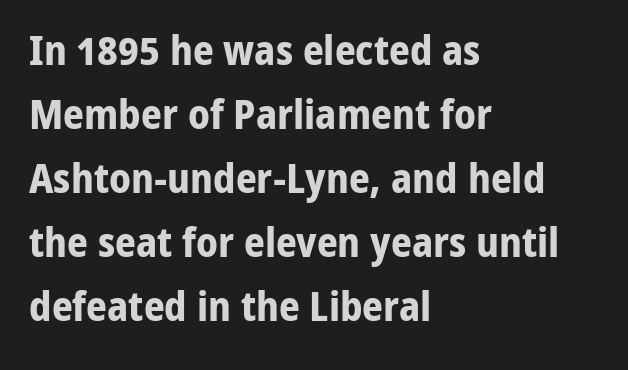
These lines are composed in type without serifs. Vertically, the passage feels balanced, rows spaced as you'd expect. In CSS terms this would be text-align: left. Words appear dense and cohesive because spacing is normal. Varying glyph widths throughout — classic text-font behaviour. Rendered with straight, roman letterforms.
